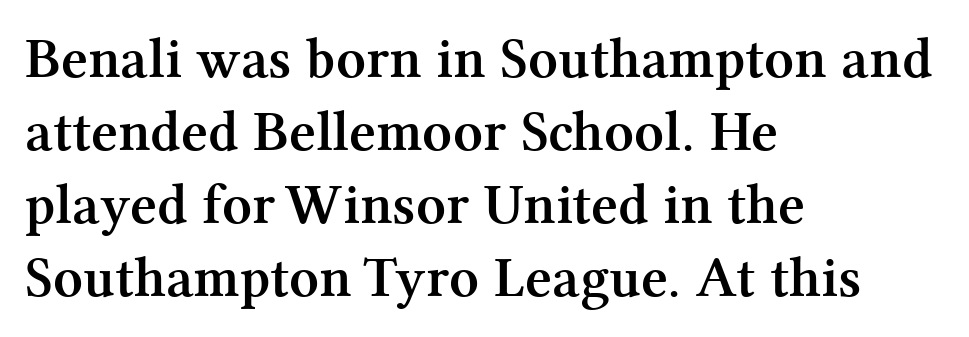
The font family rendered here belongs to the serif group. As a designer I'd log this as weight 700, bold. Varying glyph widths throughout — classic text-font behaviour. The ragged edge is on the right, which tells us the setting is flush left. Students, note that the glyphs here touch the page at normal intervals.
